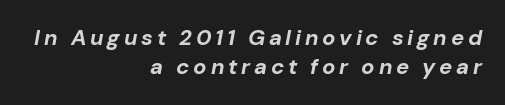
Q: Is the text bold? A: Yes.
Q: Is the text italic (slanted)? A: Yes, it leans right by about 10 degrees.
Q: Is the text underlined? A: No.
Q: How is the paragraph aligned? A: Right-aligned.
Q: Is the spacing between lines tight, normal or loose? A: Normal.
